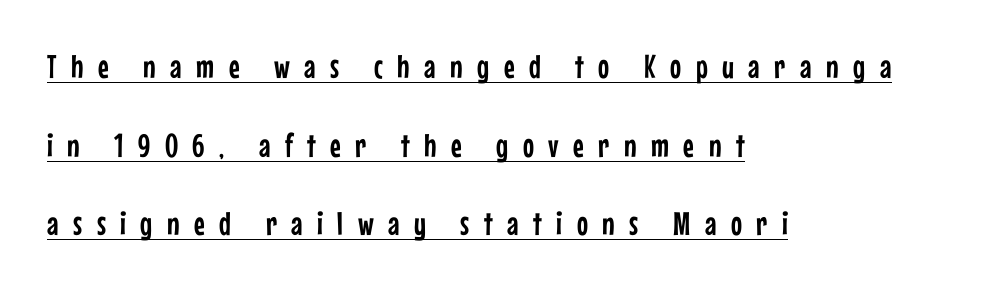
The letterforms stand isolated, each surrounded by extra space. Font category for this specimen: sans-serif. One glance says open: line gaps are wider than usual. The rendering uses the underline text-decoration.
